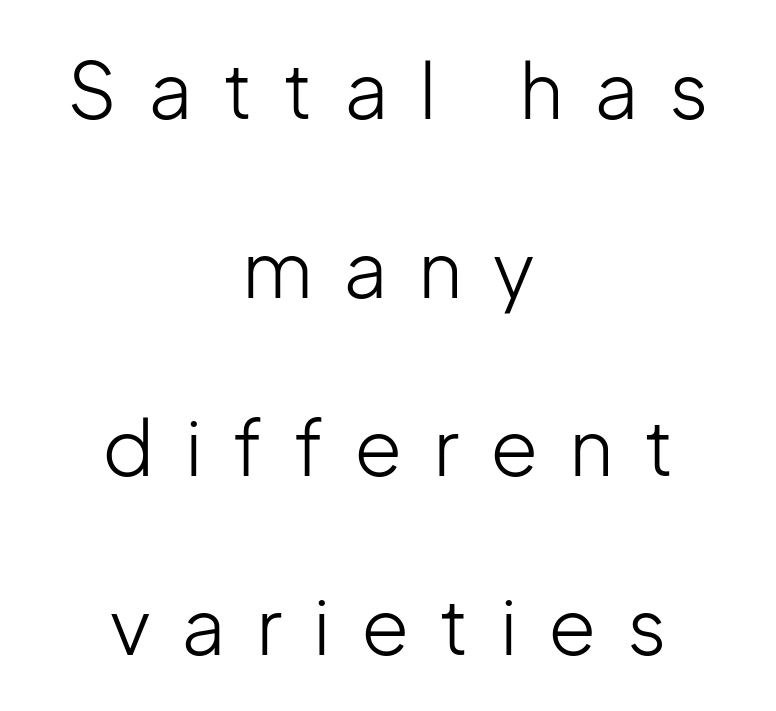
The image shows 78 px light sans-serif type, upright; set centered, loose line spacing (2.29x), unusually wide letter spacing (+0.39 em), not underlined; low stroke contrast and a medium x-height.
